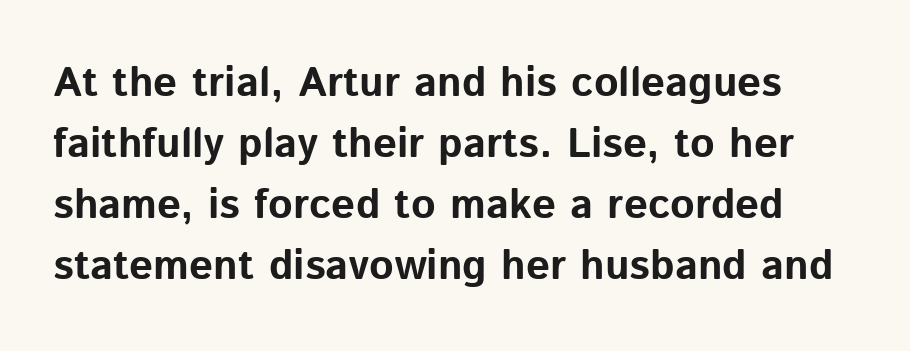
The letters advance in unequal steps, a hallmark of proportional type. Italic? Not at all — the glyphs are vertical. Strokes here are thick enough to call this a true bold. Does extra space separate the letters? No, they use regular spacing. Glance below the letters and you will spot only blank space. A typesetter would call this leading conventional body-copy spacing.
